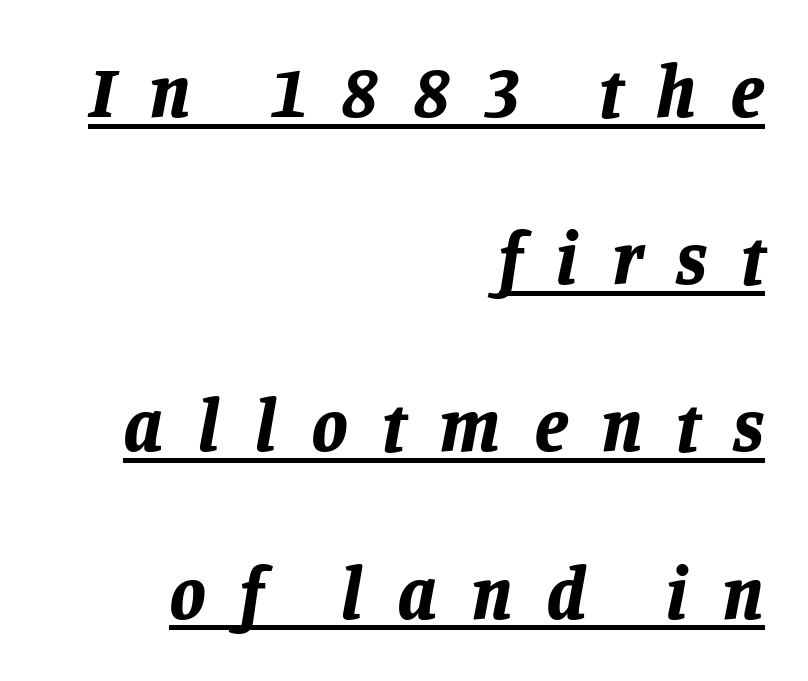
{"italic": "yes", "lean": "right", "slant_degrees": 11, "bold": "yes", "weight": "bold", "width": "normal", "stroke_contrast": "low", "x_height": "large", "monospaced": "no", "underline": "yes", "align": "right", "line_spacing": "loose", "line_spacing_ratio": 2.26, "letter_spacing": "wide", "letter_spacing_em": 0.45, "glyph_px": 74}
